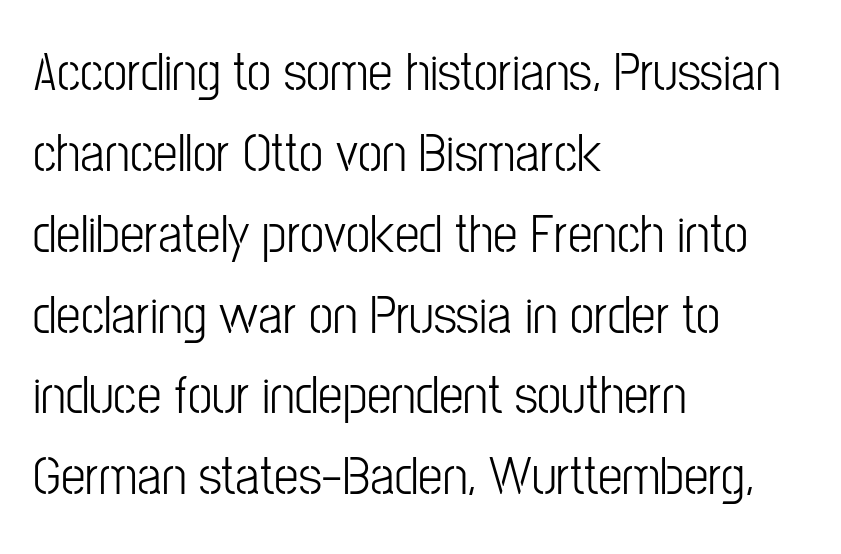
The image shows 55 px light, condensed sans-serif type, upright; set left-aligned, normal line spacing (1.47x), normal letter spacing, not underlined; low stroke contrast and a medium x-height.
